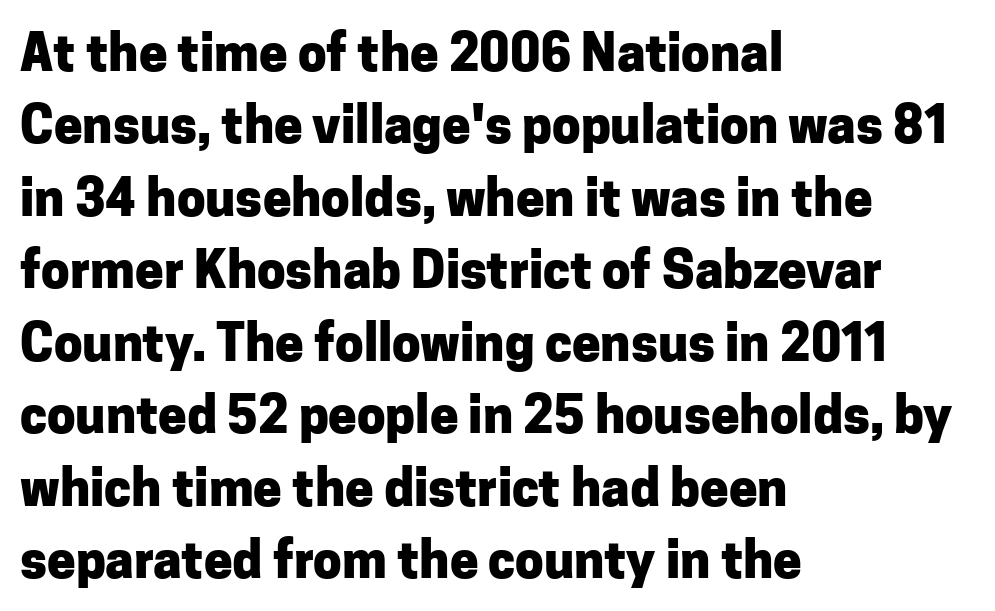
Q: Is the text bold? A: Yes.
Q: Is the text italic (slanted)? A: No, it is upright.
Q: Is the typeface a serif or a sans-serif typeface? A: Sans-serif.
Q: Is the text underlined? A: No.
Q: How is the paragraph aligned? A: Left-aligned.
Q: Is the spacing between letters normal or unusually wide? A: Normal.
Q: Is the spacing between lines tight, normal or loose? A: Normal.
Q: Width (condensed, normal, or wide)? A: Normal.
Q: Stroke contrast? A: Low.
Q: x-height? A: Medium.
Q: Monospaced? A: No.
